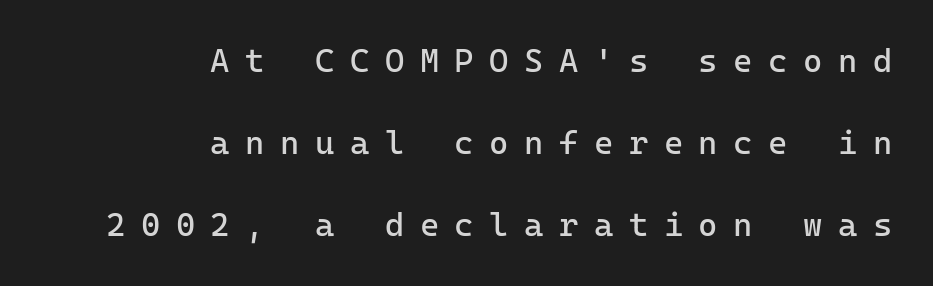
A great deal of white space separates one row of letters from the next. Counters stay open thanks to moderate or lighter strokes. The passage shown is typed in a monospace face where columns stay perfectly aligned. Descender tails drop into unmarked territory. This is the regular roman posture of the typeface.
